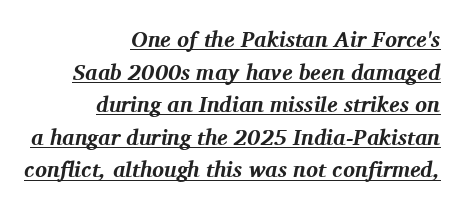
The image shows 22 px bold type, italic (leaning right); set right-aligned, normal line spacing (1.48x), normal letter spacing, underlined.
